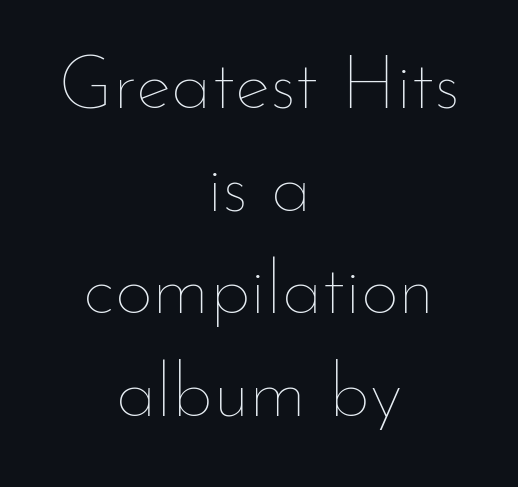
{"italic": "no", "bold": "no", "weight": "thin", "width": "normal", "stroke_contrast": "low", "x_height": "small", "monospaced": "no", "underline": "no", "align": "center", "line_spacing": "normal", "line_spacing_ratio": 1.37, "letter_spacing": "normal", "letter_spacing_em": 0.0, "glyph_px": 75}
